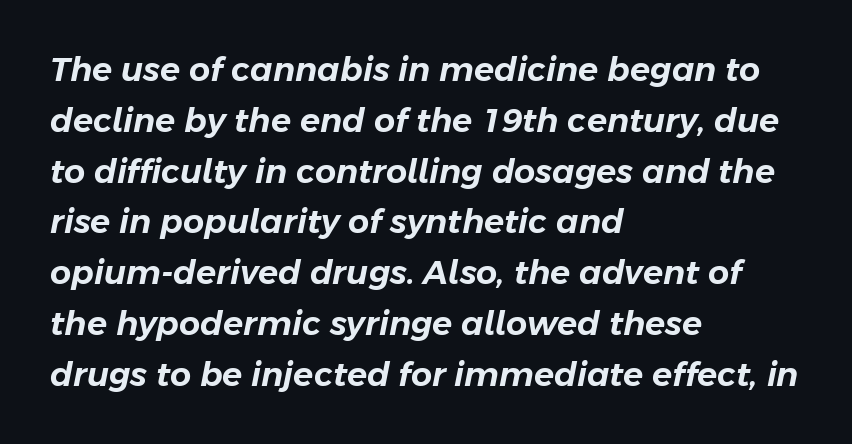
Q: Is the text italic (slanted)? A: Yes, it leans right by about 11 degrees.
Q: Is the text underlined? A: No.
Q: How is the paragraph aligned? A: Left-aligned.
Q: Is the spacing between letters normal or unusually wide? A: Normal.
Q: Is the spacing between lines tight, normal or loose? A: Normal.
Q: Width (condensed, normal, or wide)? A: Normal.
Q: Stroke contrast? A: Low.
Q: x-height? A: Medium.
Q: Monospaced? A: No.
